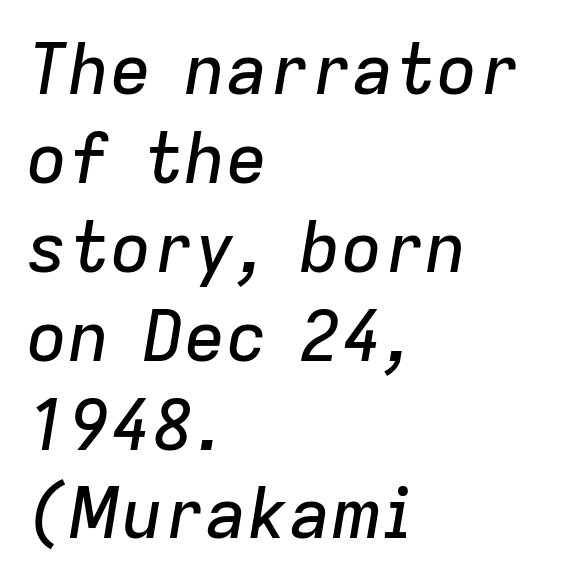
The image shows 70 px text type, italic (leaning right); set left-aligned, normal line spacing (1.27x), normal letter spacing, not underlined; low stroke contrast and a medium x-height.
